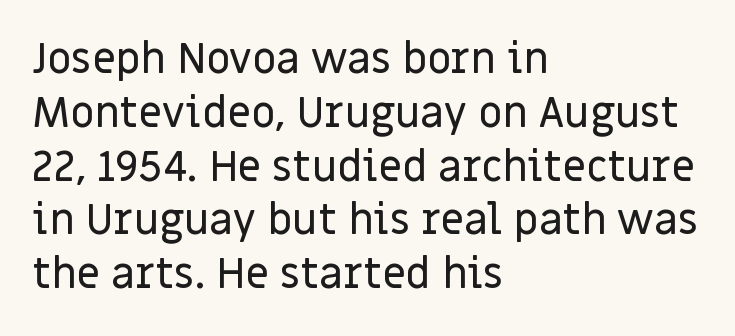
A roman cut, with each character standing at attention. A typesetter would call this proportional, since set widths differ per character. All the whitespace from short lines collects on the right. Words float on clear page, feet unadorned.
